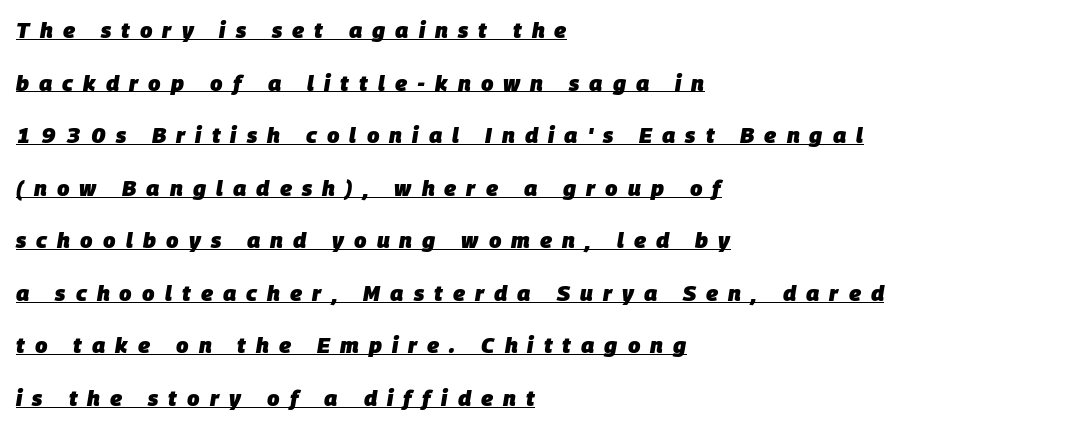
A great deal of white space separates one row of letters from the next. Typographic density is high because the face is bold. Words appear elongated and porous because spacing is wide. Glance below the letters and you will spot a drawn line.
